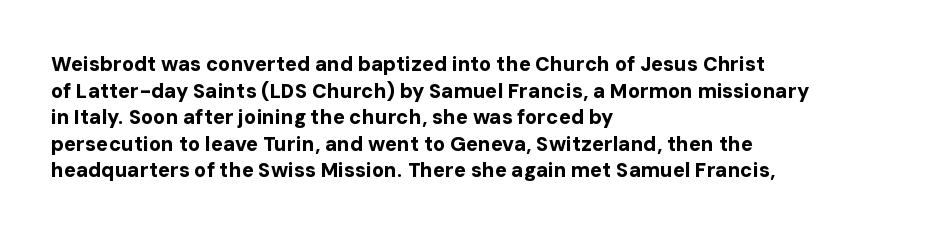
The image shows 20 px bold type, upright; set left-aligned, normal line spacing (1.33x), normal letter spacing, not underlined.
